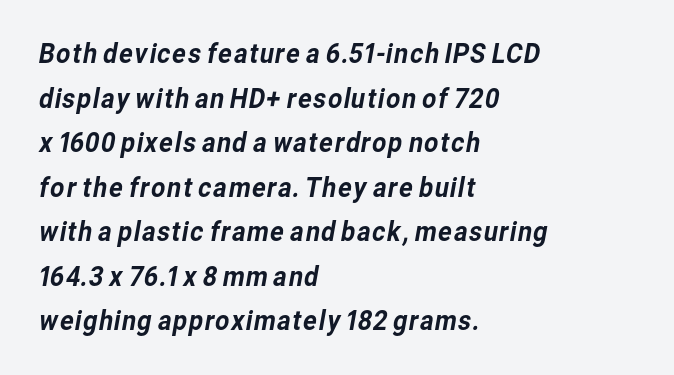
The image shows 28 px sans-serif type; set left-aligned, normal line spacing (1.59x), normal letter spacing, not underlined; low stroke contrast and a medium x-height.
